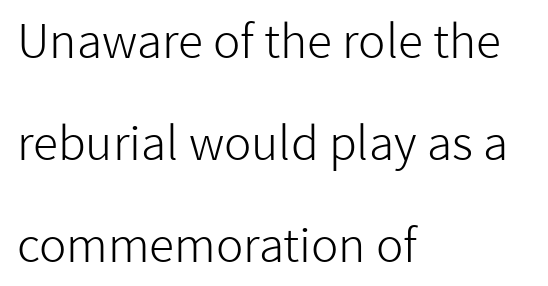
The image shows 46 px light sans-serif type, upright; set left-aligned, loose line spacing (2.22x), normal letter spacing, not underlined; low stroke contrast and a medium x-height.
